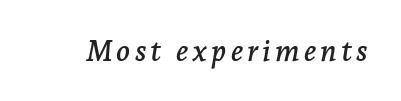
Q: Is the text italic (slanted)? A: Yes, it leans right by about 7 degrees.
Q: Is the typeface a serif or a sans-serif typeface? A: Serif.
Q: Is the text underlined? A: No.
Q: Width (condensed, normal, or wide)? A: Normal.
Q: Stroke contrast? A: Low.
Q: x-height? A: Medium.
Q: Monospaced? A: No.
